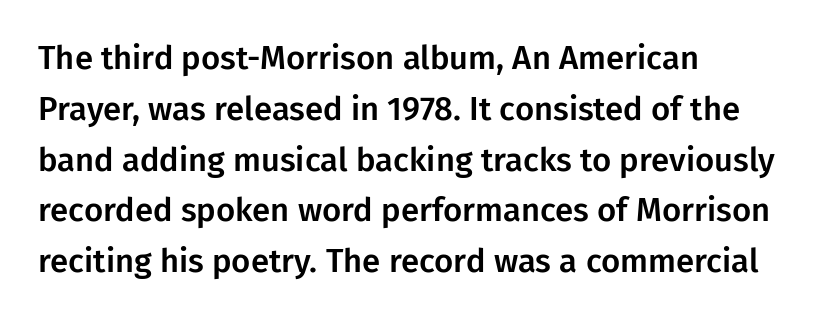
The image shows 33 px sans-serif type, upright; set left-aligned, normal line spacing (1.54x), normal letter spacing, not underlined; low stroke contrast and a medium x-height.
